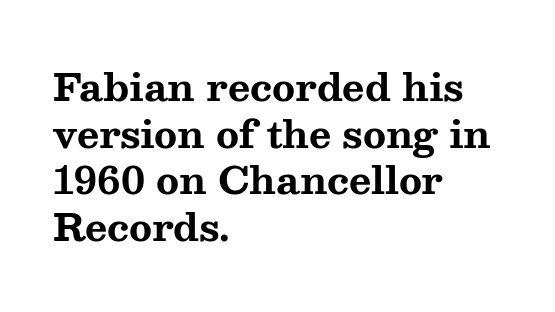
{"serif": "yes", "italic": "no", "bold": "yes", "weight": "bold", "width": "wide", "stroke_contrast": "medium", "x_height": "medium", "monospaced": "no", "underline": "no", "align": "left", "line_spacing_ratio": 1.23, "letter_spacing": "normal", "letter_spacing_em": 0.0, "glyph_px": 38}
